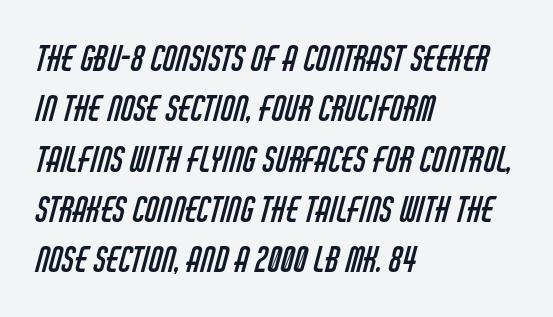
The image shows 34 px regular-weight, condensed sans-serif type; set left-aligned, normal line spacing (1.48x), normal letter spacing, not underlined; low stroke contrast and a large x-height.
